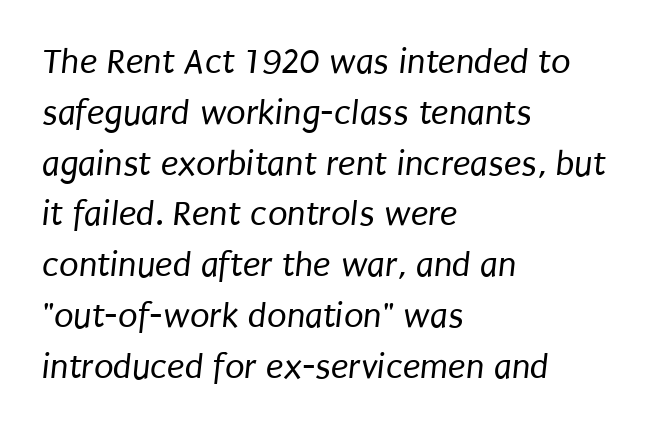
Q: Is the text bold? A: No.
Q: Is the typeface a serif or a sans-serif typeface? A: Sans-serif.
Q: Is the text underlined? A: No.
Q: How is the paragraph aligned? A: Left-aligned.
Q: Is the spacing between letters normal or unusually wide? A: Normal.
Q: Is the spacing between lines tight, normal or loose? A: Normal.
Q: Width (condensed, normal, or wide)? A: Condensed.
Q: Stroke contrast? A: Low.
Q: x-height? A: Large.
Q: Monospaced? A: No.
